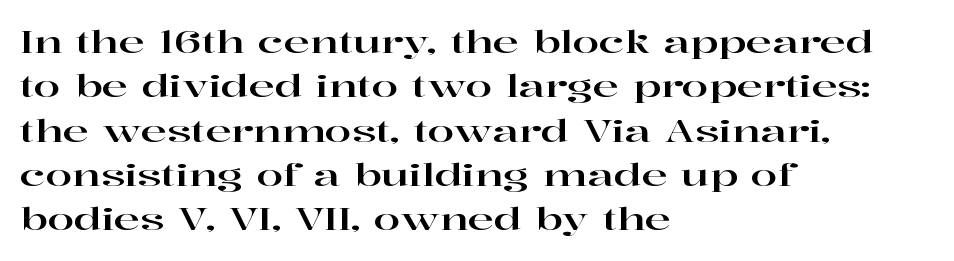
Q: Is the text italic (slanted)? A: No, it is upright.
Q: Is the typeface a serif or a sans-serif typeface? A: Serif.
Q: Is the text underlined? A: No.
Q: How is the paragraph aligned? A: Left-aligned.
Q: Is the spacing between letters normal or unusually wide? A: Normal.
Q: Is the spacing between lines tight, normal or loose? A: Normal.
Q: Width (condensed, normal, or wide)? A: Wide.
Q: Stroke contrast? A: High.
Q: x-height? A: Medium.
Q: Monospaced? A: No.
